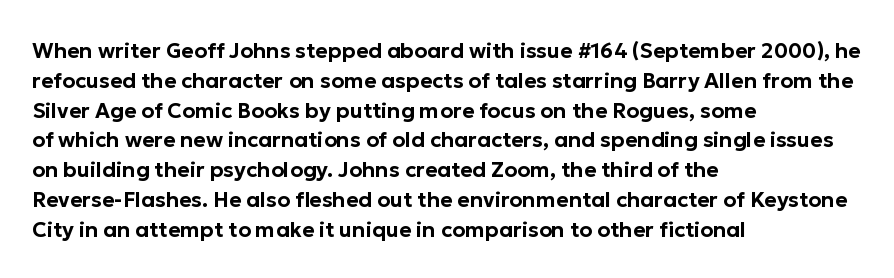
{"italic": "no", "underline": "no", "align": "left", "line_spacing": "normal", "line_spacing_ratio": 1.42, "letter_spacing": "normal", "letter_spacing_em": 0.0, "glyph_px": 21}
